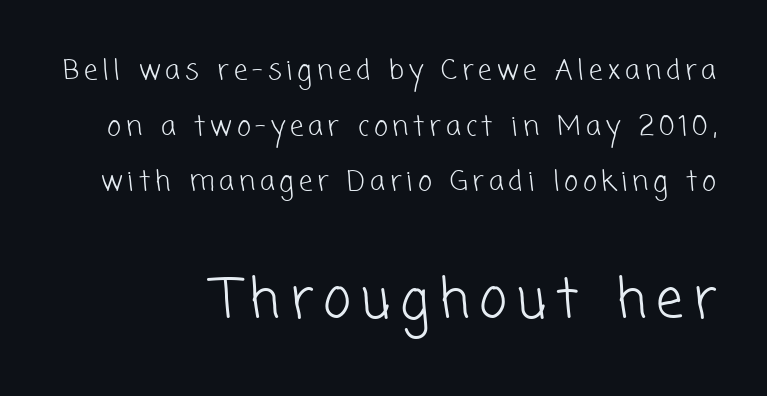
{"serif": "no", "bold": "no", "weight": "light", "width": "normal", "stroke_contrast": "low", "x_height": "medium", "monospaced": "no", "underline": "no", "align": "right", "line_spacing": "loose", "line_spacing_ratio": 2.06, "larger_block": "second", "size_ratio": 2.0, "glyph_px": 54}
